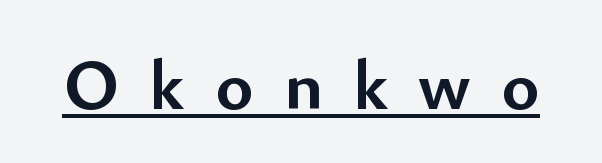
Between one letter and the next there's a generous, obvious gap. The lettering holds an erect, upright posture throughout. Compared with an ordinary text face, these strokes are far heavier — a full bold. Descenders here cross a horizontal rule under the line. Varying glyph widths throughout — classic text-font behaviour.
